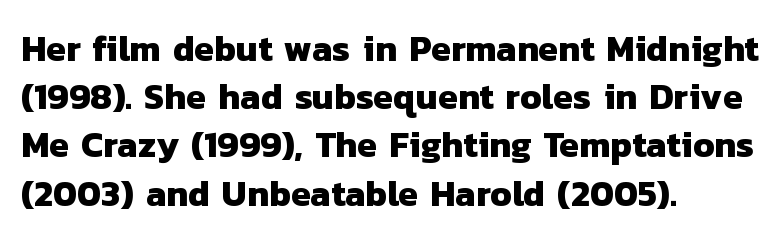
Notice how descenders clear the ascenders below comfortably — that's standard leading. The gaps between neighbouring characters are ordinary and unremarkable. The characters display no serif detailing; their extremities are plain. Line starts are locked; line ends wander.
